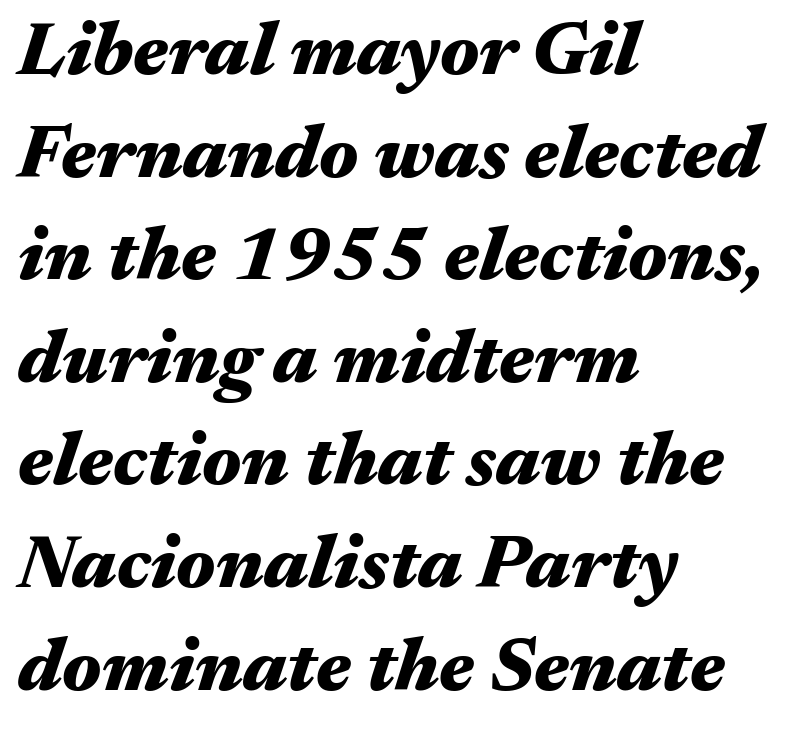
Spacing between characters is what you'd get straight out of the box. The rendering uses natural spacing where letterforms have individual widths. I'd describe the lettering as bold — thick and assertive. Check under the words: just untouched page. The lines in this sample share a left origin and differ only in where they stop.
